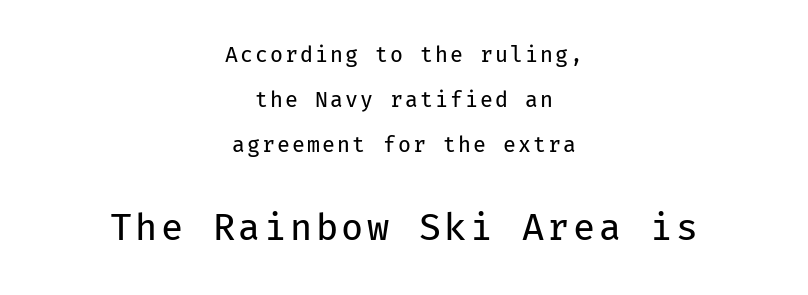
The image shows 36 px regular-weight sans-serif type, upright, monospaced; set centered, loose line spacing (2.15x), not underlined; the second (bottom) block is 1.71x larger; low stroke contrast and a medium x-height.
